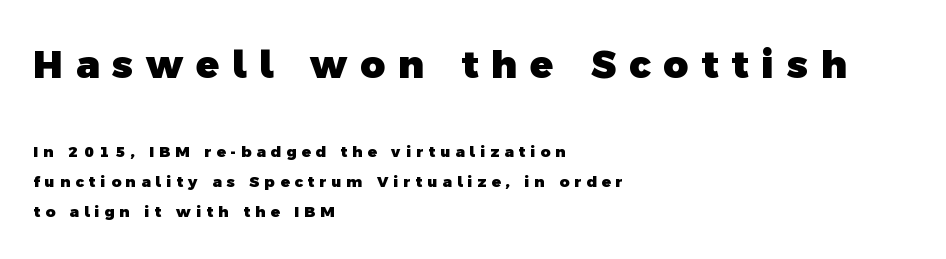
{"serif": "no", "bold": "yes", "weight": "heavy", "width": "normal", "x_height": "medium", "monospaced": "no", "underline": "no", "align": "left", "line_spacing": "loose", "line_spacing_ratio": 2.0, "letter_spacing": "wide", "letter_spacing_em": 0.34, "larger_block": "first", "size_ratio": 2.53, "glyph_px": 38}
